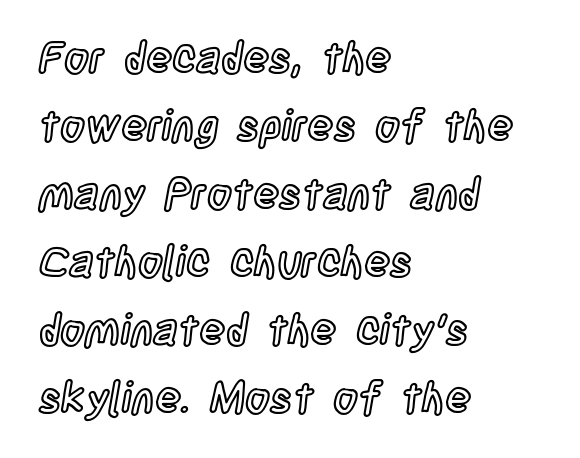
The image shows 43 px condensed type; set left-aligned, normal line spacing (1.58x), normal letter spacing, not underlined; a large x-height.
